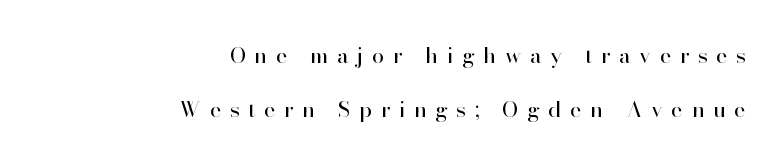
The image shows 22 px text type, upright; set right-aligned, loose line spacing (2.45x), unusually wide letter spacing (+0.39 em), not underlined.
